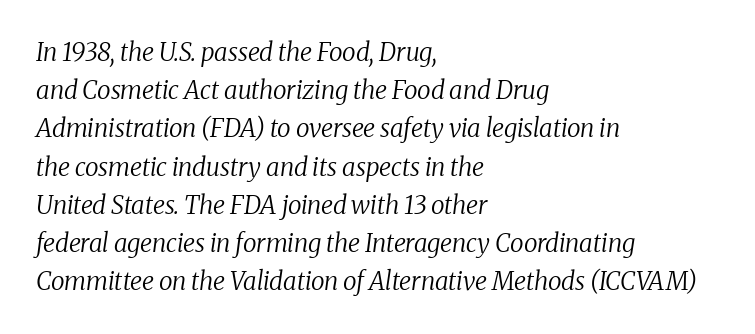
Q: Is the text bold? A: No.
Q: Is the text italic (slanted)? A: Yes, it leans right by about 8 degrees.
Q: Is the text underlined? A: No.
Q: How is the paragraph aligned? A: Left-aligned.
Q: Is the spacing between letters normal or unusually wide? A: Normal.
Q: Is the spacing between lines tight, normal or loose? A: Normal.
